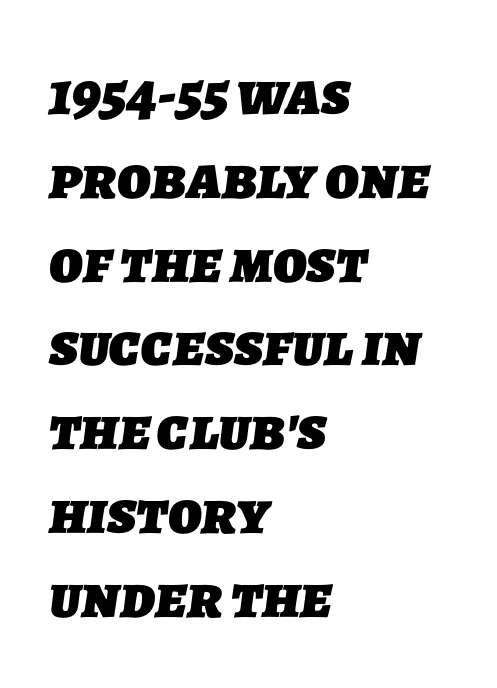
Q: Is the text bold? A: Yes.
Q: Is the typeface a serif or a sans-serif typeface? A: Sans-serif.
Q: Is the text underlined? A: No.
Q: How is the paragraph aligned? A: Left-aligned.
Q: Is the spacing between letters normal or unusually wide? A: Normal.
Q: Is the spacing between lines tight, normal or loose? A: Normal.
Q: Width (condensed, normal, or wide)? A: Normal.
Q: Stroke contrast? A: Low.
Q: x-height? A: Medium.
Q: Monospaced? A: No.
